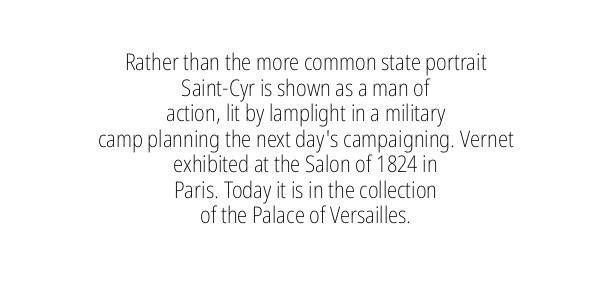
Q: Is the text bold? A: No.
Q: Is the text italic (slanted)? A: No, it is upright.
Q: Is the text underlined? A: No.
Q: How is the paragraph aligned? A: Centered.
Q: Is the spacing between letters normal or unusually wide? A: Normal.
Q: Is the spacing between lines tight, normal or loose? A: Tight.
